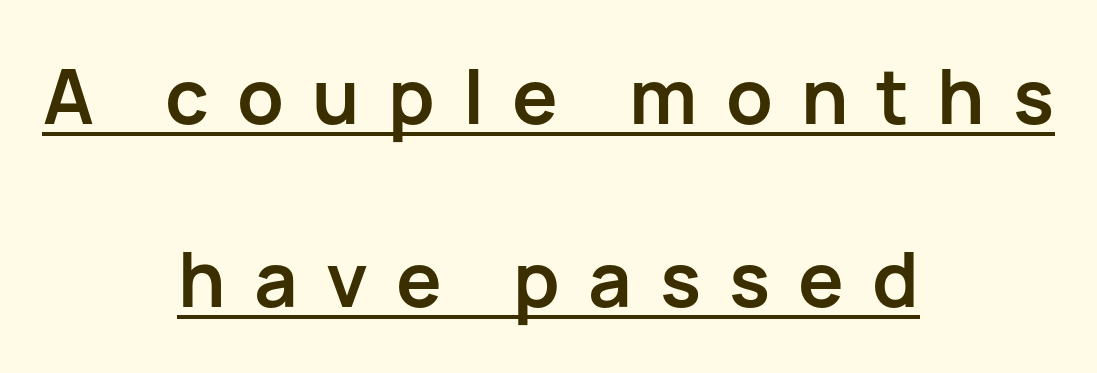
Display-style spreading of the glyphs; the letterfit is very open. A typesetter would label this face a sans. Notice how the passage keeps no hard edge, just a central spine. The face used here is proportionally spaced, like ordinary book or web type. The lettering holds an erect, upright posture throughout. Underline: present.
